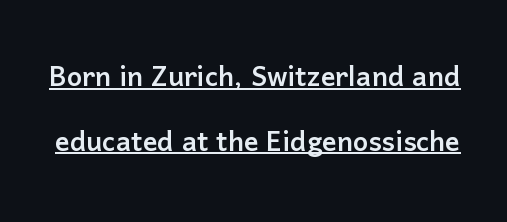
Q: Is the text italic (slanted)? A: No, it is upright.
Q: Is the typeface a serif or a sans-serif typeface? A: Sans-serif.
Q: Is the text underlined? A: Yes.
Q: Is the spacing between letters normal or unusually wide? A: Normal.
Q: Width (condensed, normal, or wide)? A: Normal.
Q: Stroke contrast? A: Low.
Q: x-height? A: Medium.
Q: Monospaced? A: No.
